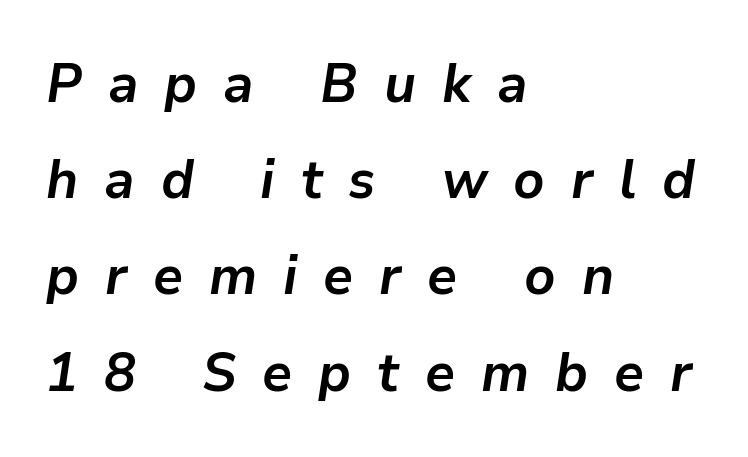
{"italic": "yes", "lean": "right", "slant_degrees": 9, "bold": "yes", "weight": "semibold", "width": "normal", "stroke_contrast": "low", "x_height": "medium", "monospaced": "no", "underline": "no", "align": "left", "line_spacing_ratio": 1.75, "letter_spacing": "wide", "letter_spacing_em": 0.47, "glyph_px": 55}
